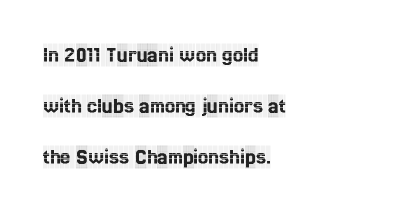
Q: Is the text italic (slanted)? A: No, it is upright.
Q: Is the text underlined? A: No.
Q: How is the paragraph aligned? A: Left-aligned.
Q: Is the spacing between letters normal or unusually wide? A: Normal.
Q: Is the spacing between lines tight, normal or loose? A: Loose.
